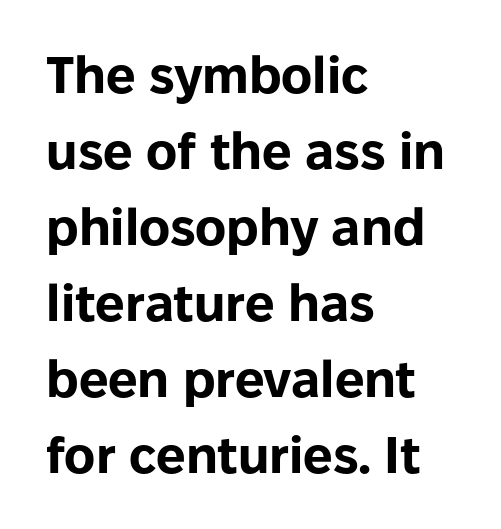
{"serif": "no", "italic": "no", "bold": "yes", "weight": "bold", "width": "normal", "stroke_contrast": "low", "x_height": "medium", "monospaced": "no", "underline": "no", "align": "left", "line_spacing": "normal", "line_spacing_ratio": 1.46, "letter_spacing": "normal", "letter_spacing_em": 0.0, "glyph_px": 52}
